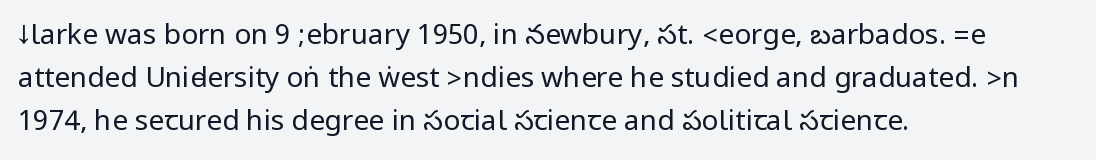
The image shows 28 px regular-weight, condensed sans-serif type, upright; set left-aligned, normal line spacing (1.53x), normal letter spacing, not underlined; low stroke contrast.
